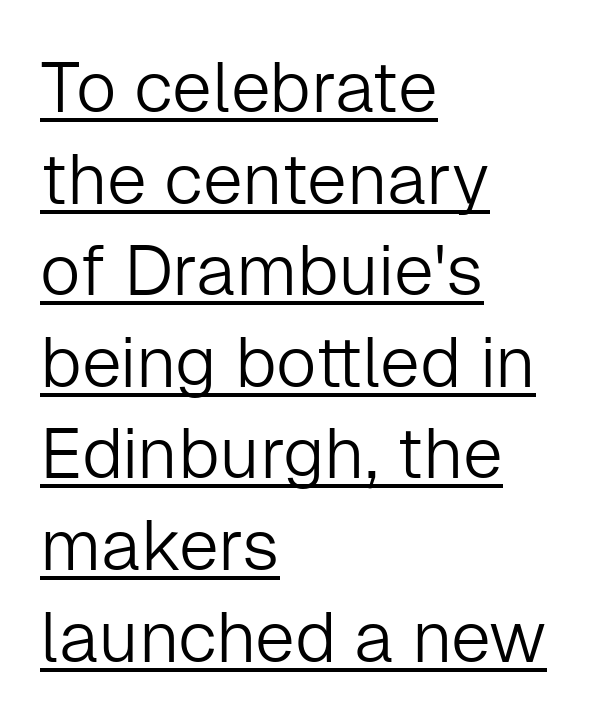
{"serif": "no", "italic": "no", "bold": "no", "weight": "light", "width": "normal", "stroke_contrast": "low", "x_height": "medium", "monospaced": "no", "underline": "yes", "align": "left", "line_spacing": "normal", "line_spacing_ratio": 1.29, "letter_spacing": "normal", "letter_spacing_em": 0.0, "glyph_px": 71}
